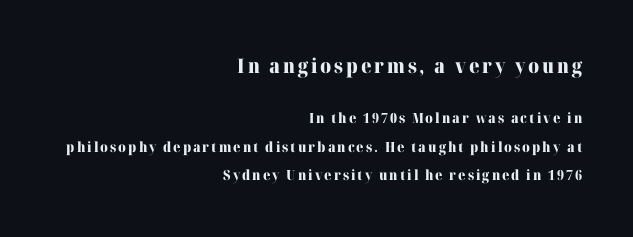
The image shows 20 px bold type, upright; set right-aligned, loose line spacing (2.05x), not underlined; the first (top) block is 1.43x larger.
